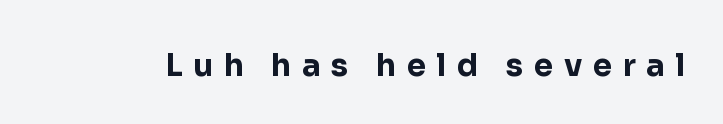
The image shows 31 px bold sans-serif type, upright; set unusually wide letter spacing (+0.34 em), not underlined; low stroke contrast and a medium x-height.
